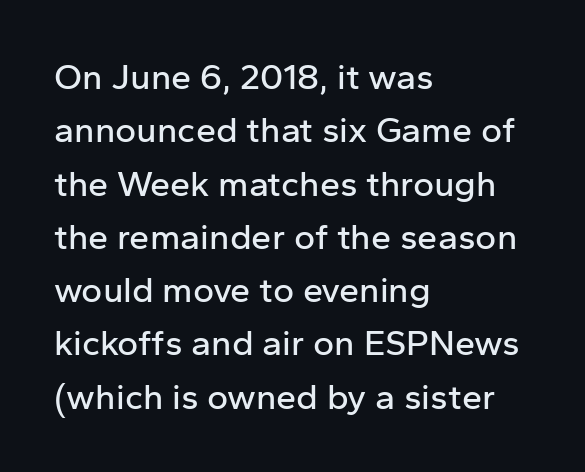
The image shows 36 px sans-serif type, upright; set left-aligned, normal line spacing (1.48x), normal letter spacing, not underlined; low stroke contrast and a medium x-height.
